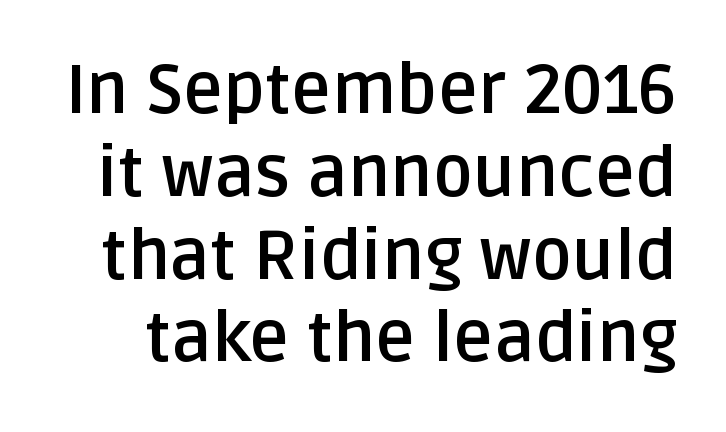
Check under the words: just untouched page. In terms of letterspacing, this is plain default setting. Stroke thickness is high; the sample reads as a true bold. Upright lettering throughout. Grotesque or geometric, the face here clearly has no serifs.
